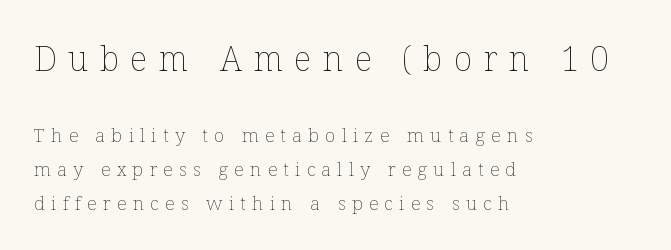
Is the block centered? No — it sits flush against the left margin. Rule under the text: the space is simply empty. The letterforms sit at book weight or below. You could not count columns in this text — the font is proportionally spaced.
